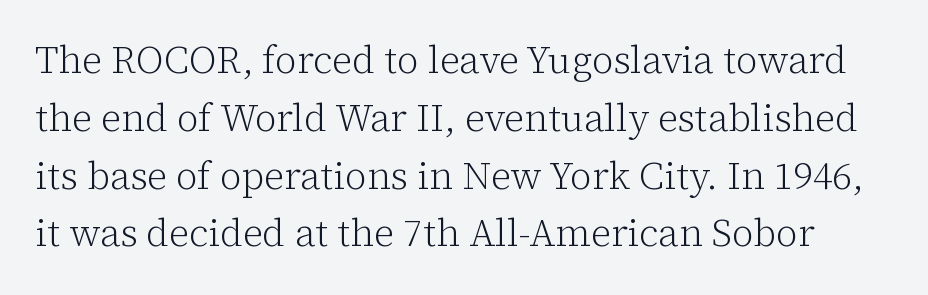
The image shows 38 px light serif type, upright; set normal line spacing (1.52x), normal letter spacing, not underlined; low stroke contrast and a medium x-height.
